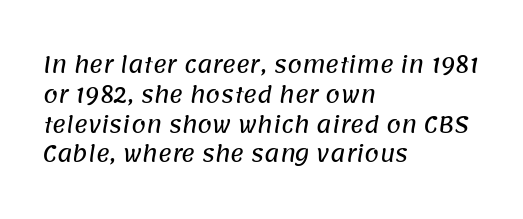
Line spacing here is normal. Default kerning and tracking; the words read as compact shapes. Which margin do the lines hug? The left one — the right edge is uneven. Check the space under the baseline: it is left empty.
